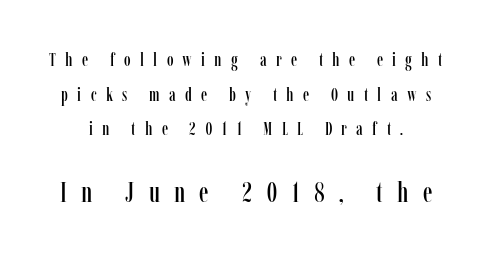
Q: Is the text italic (slanted)? A: No, it is upright.
Q: Is the typeface a serif or a sans-serif typeface? A: Serif.
Q: Is the text underlined? A: No.
Q: Is the spacing between letters normal or unusually wide? A: Unusually wide.
Q: Which block of text is set in a larger size, the first (top) or the second (bottom)? A: The second (bottom) one.
Q: Width (condensed, normal, or wide)? A: Condensed.
Q: Stroke contrast? A: Low.
Q: x-height? A: Medium.
Q: Monospaced? A: No.
